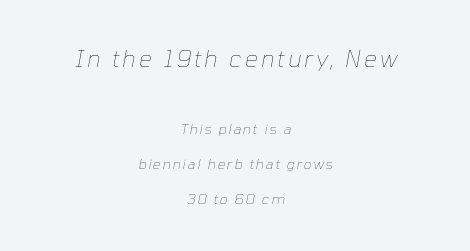
{"italic": "yes", "lean": "right", "slant_degrees": 10, "bold": "no", "underline": "no", "align": "center", "line_spacing": "loose", "line_spacing_ratio": 2.5, "larger_block": "first", "size_ratio": 1.64, "glyph_px": 23}
